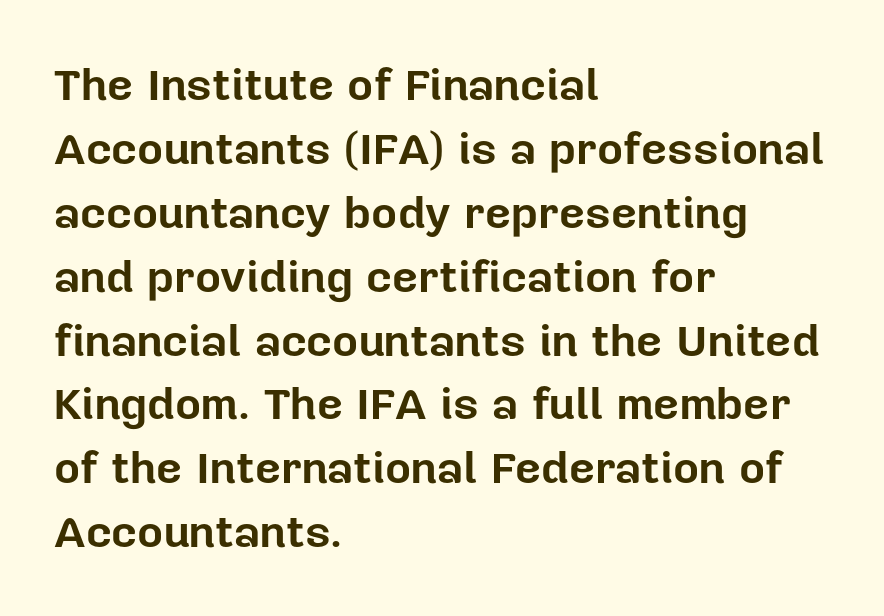
Q: Is the text bold? A: Yes.
Q: Is the text italic (slanted)? A: No, it is upright.
Q: Is the typeface a serif or a sans-serif typeface? A: Sans-serif.
Q: Is the text underlined? A: No.
Q: How is the paragraph aligned? A: Left-aligned.
Q: Is the spacing between letters normal or unusually wide? A: Normal.
Q: Is the spacing between lines tight, normal or loose? A: Normal.
Q: Width (condensed, normal, or wide)? A: Normal.
Q: Stroke contrast? A: Low.
Q: x-height? A: Medium.
Q: Monospaced? A: No.
